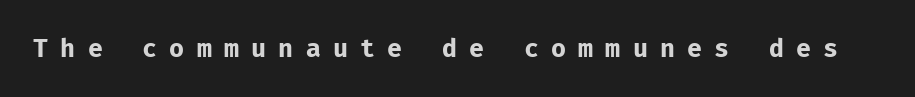
Q: Is the text bold? A: Yes.
Q: Is the text italic (slanted)? A: No, it is upright.
Q: Is the text underlined? A: No.
Q: Is the spacing between letters normal or unusually wide? A: Unusually wide.
